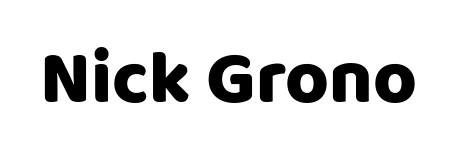
The image shows 75 px sans-serif type, upright; set normal letter spacing, not underlined; low stroke contrast and a large x-height.
